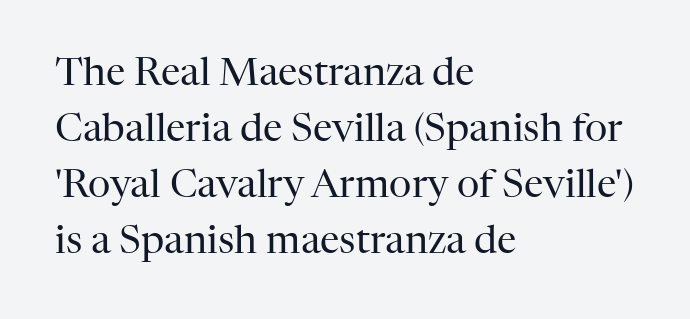
{"serif": "yes", "italic": "no", "bold": "no", "weight": "regular", "width": "normal", "stroke_contrast": "high", "x_height": "medium", "monospaced": "no", "underline": "no", "align": "left", "line_spacing": "normal", "line_spacing_ratio": 1.44, "letter_spacing": "normal", "letter_spacing_em": 0.0, "glyph_px": 39}
